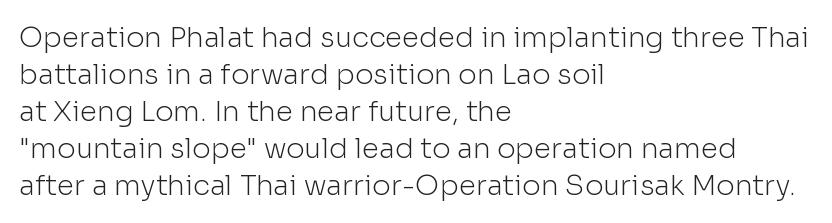
{"serif": "no", "italic": "no", "bold": "no", "weight": "light", "width": "normal", "stroke_contrast": "low", "x_height": "medium", "monospaced": "no", "underline": "no", "align": "left", "line_spacing": "normal", "line_spacing_ratio": 1.32, "letter_spacing": "normal", "letter_spacing_em": 0.0, "glyph_px": 28}
